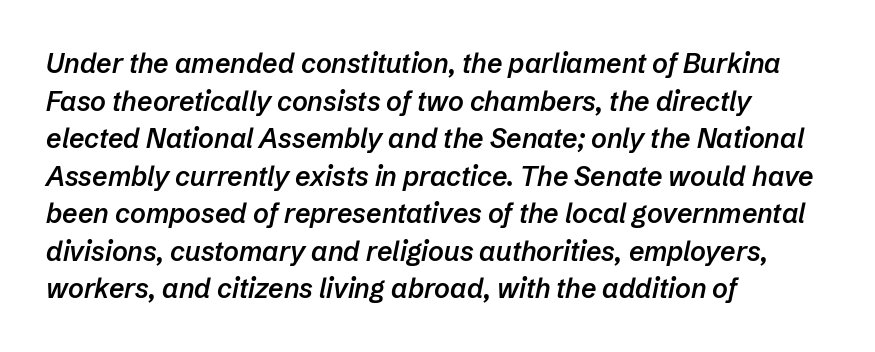
The letters sit at their default tracking, neither squeezed nor spread. The foot of each line stays bare and open. Firm but not heavy-handed strokes: this text is semibold. Every row of glyphs begins at an identical x-position on the left. A typesetter would mark this as italic.
